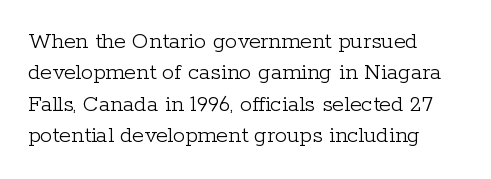
Q: Is the text bold? A: No.
Q: Is the text italic (slanted)? A: No, it is upright.
Q: Is the text underlined? A: No.
Q: How is the paragraph aligned? A: Left-aligned.
Q: Is the spacing between letters normal or unusually wide? A: Normal.
Q: Is the spacing between lines tight, normal or loose? A: Normal.
